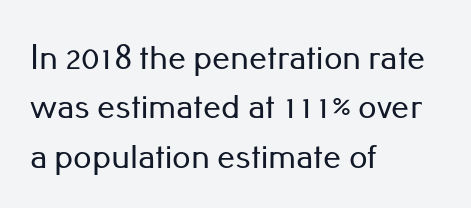
No extra tracking has been applied to these lines. The face used here is a sans, in the tradition of grotesques and geometrics. All the whitespace from short lines collects on the right. Is this a fixed-width face? No — the glyphs have proportional, varying widths. Rule under the text: the space is simply empty. This is the regular roman posture of the typeface.
